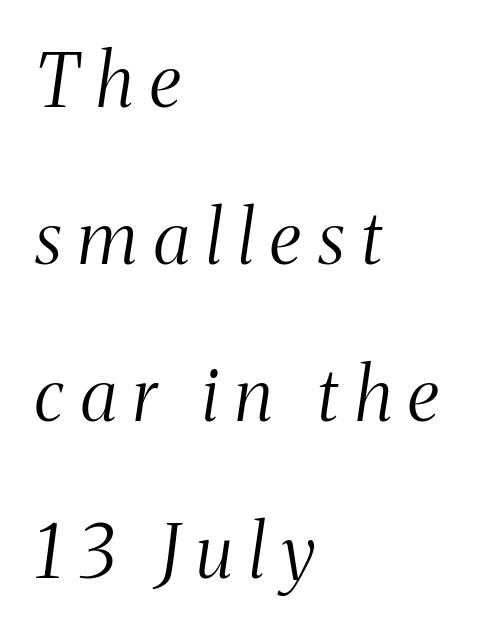
Q: Is the text bold? A: No.
Q: Is the text italic (slanted)? A: Yes, it leans right by about 8 degrees.
Q: Is the typeface a serif or a sans-serif typeface? A: Serif.
Q: Is the text underlined? A: No.
Q: How is the paragraph aligned? A: Left-aligned.
Q: Is the spacing between letters normal or unusually wide? A: Unusually wide.
Q: Is the spacing between lines tight, normal or loose? A: Loose.
Q: Width (condensed, normal, or wide)? A: Condensed.
Q: Stroke contrast? A: Medium.
Q: x-height? A: Medium.
Q: Monospaced? A: No.
